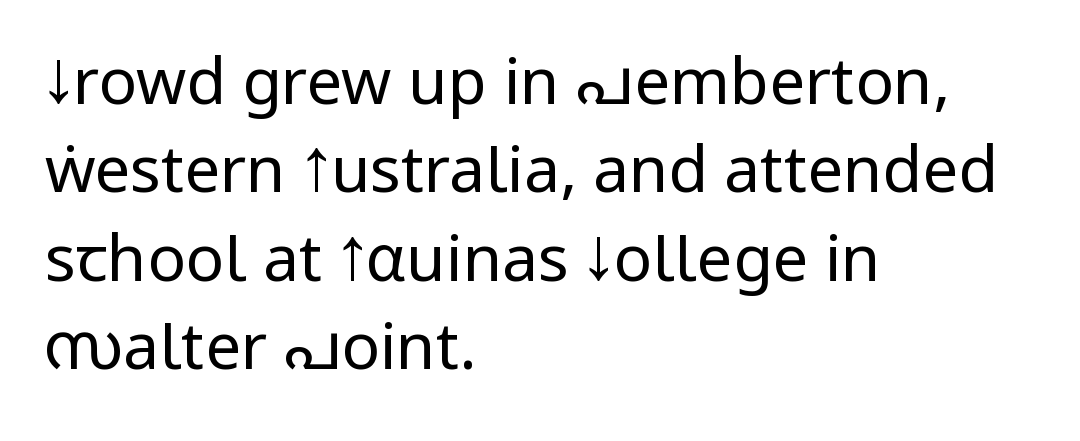
{"serif": "no", "italic": "no", "bold": "no", "weight": "regular", "width": "condensed", "stroke_contrast": "low", "x_height": "large", "monospaced": "no", "underline": "no", "align": "left", "line_spacing": "normal", "line_spacing_ratio": 1.38, "letter_spacing": "normal", "letter_spacing_em": 0.0, "glyph_px": 64}
